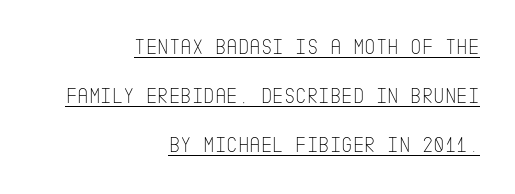
Q: Is the text bold? A: No.
Q: Is the text italic (slanted)? A: No, it is upright.
Q: Is the text underlined? A: Yes.
Q: How is the paragraph aligned? A: Right-aligned.
Q: Is the spacing between letters normal or unusually wide? A: Normal.
Q: Is the spacing between lines tight, normal or loose? A: Loose.
